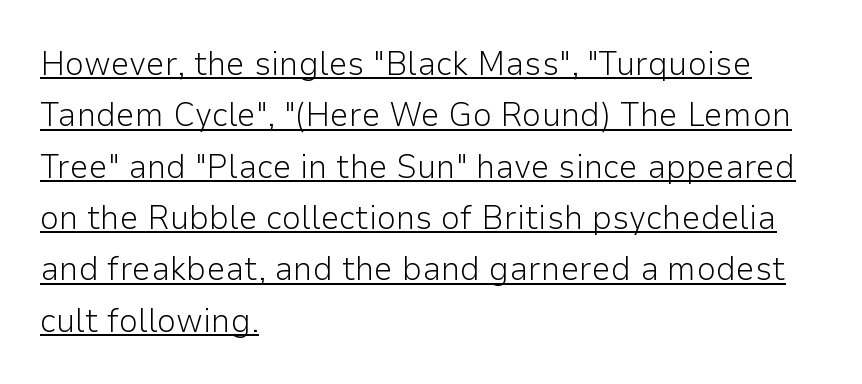
Observe the absence of serifs on each vertical stroke in this sample. This block has exactly the height ordinary leading produces. The face looks like a standard text weight, possibly lighter. Standard letterfit; no display-style spreading of the glyphs. This sample is left-justified, so line endings fall wherever the words run out. The rendering uses natural spacing where letterforms have individual widths.
